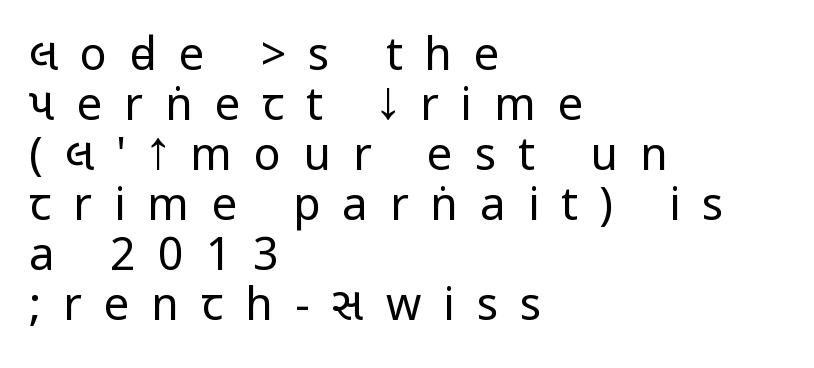
{"serif": "no", "italic": "no", "bold": "no", "weight": "regular", "width": "condensed", "stroke_contrast": "low", "underline": "no", "align": "left", "line_spacing": "tight", "line_spacing_ratio": 1.11, "letter_spacing": "wide", "letter_spacing_em": 0.49, "glyph_px": 45}
